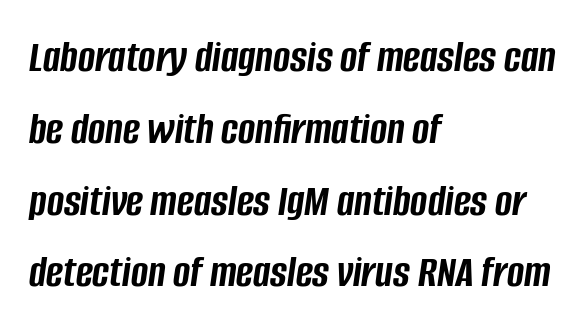
This sample is left-justified, so line endings fall wherever the words run out. Emphasis by weight is at full strength: bold. The gap between lines stays unmarked. No extra tracking has been applied to these lines.
